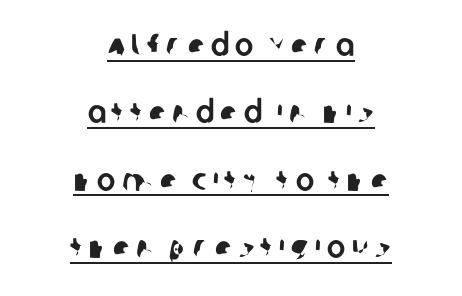
The image shows 31 px sans-serif type; set centered, loose line spacing (2.17x), unusually wide letter spacing (+0.2 em), underlined; low stroke contrast and a large x-height.
